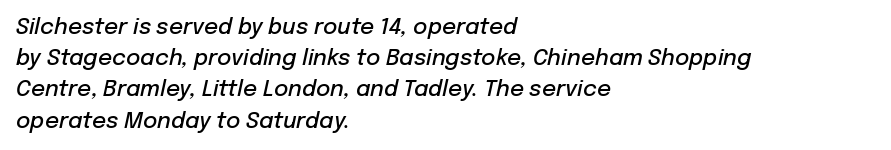
{"italic": "yes", "lean": "right", "slant_degrees": 12, "bold": "semi", "underline": "no", "align": "left", "line_spacing": "normal", "line_spacing_ratio": 1.42, "letter_spacing": "normal", "letter_spacing_em": 0.0, "glyph_px": 22}
